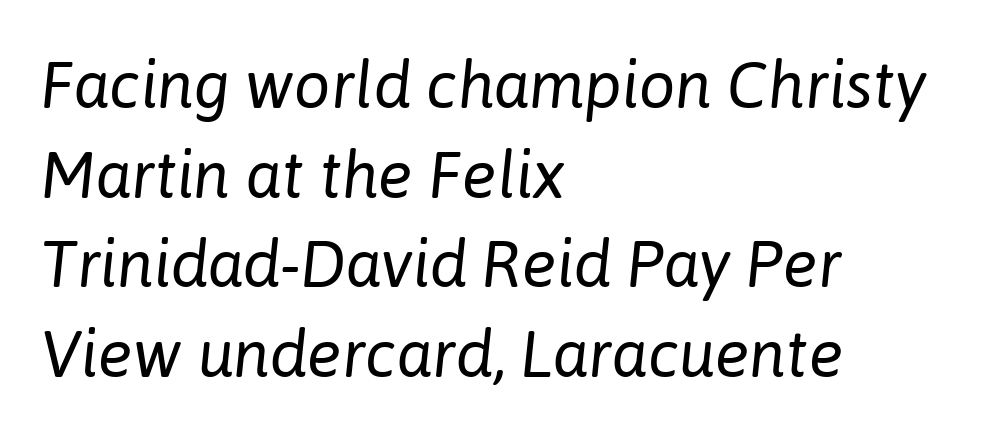
It's the slanting kind of type. These lines stack with their left ends in a neat column. Underlining? Definitely not there. Compared with a typical body face, this is equally light or lighter still.
